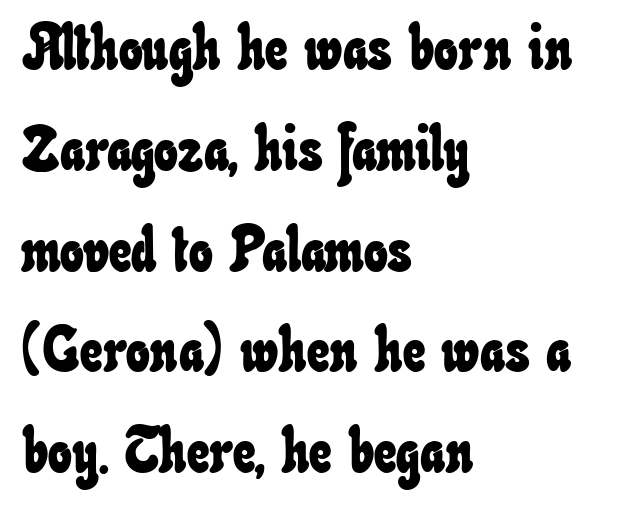
{"width": "condensed", "stroke_contrast": "low", "x_height": "small", "monospaced": "no", "underline": "no", "align": "left", "line_spacing": "normal", "line_spacing_ratio": 1.6, "letter_spacing": "normal", "letter_spacing_em": 0.0, "glyph_px": 63}
